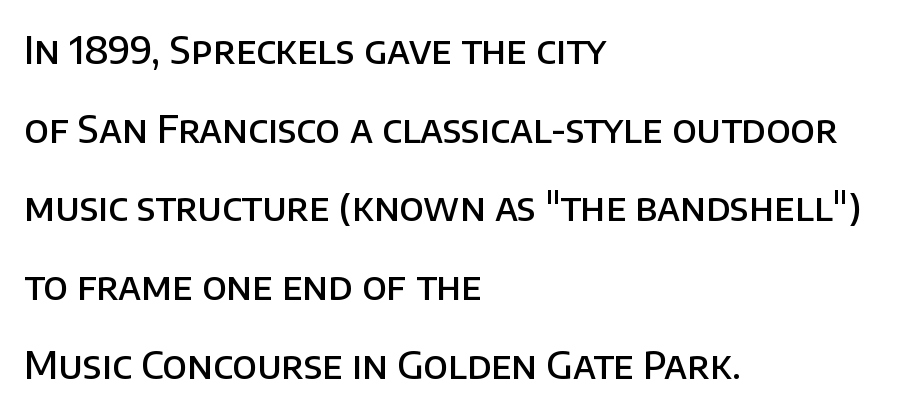
The passage shown is semibold, sitting just below true bold. It's the straight-up-and-down kind of type. Think of a printed novel: that variable character pitch is what you see here. No extra tracking has been applied to these lines. Notice the wide empty band between every row — that's loose leading. Quick note: underline off.
